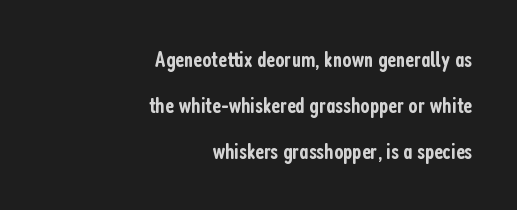
{"italic": "no", "bold": "semi", "underline": "no", "align": "right", "line_spacing": "loose", "line_spacing_ratio": 2.08, "letter_spacing": "normal", "letter_spacing_em": 0.0, "glyph_px": 22}
